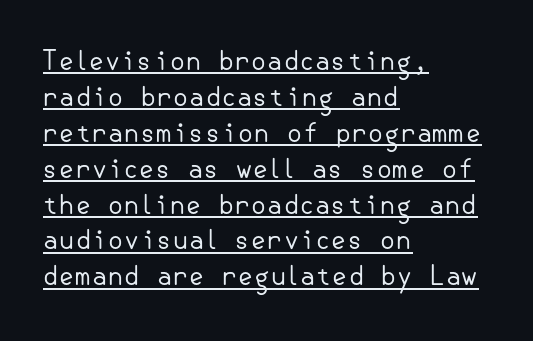
Caption: standard tracking, unaltered. Horizontal alignment here is leftward, the default for most running prose. Do the letters lean? They stand straight. The space between consecutive lines is moderate. The words here are underlined. The face looks like a standard text weight, possibly lighter.
